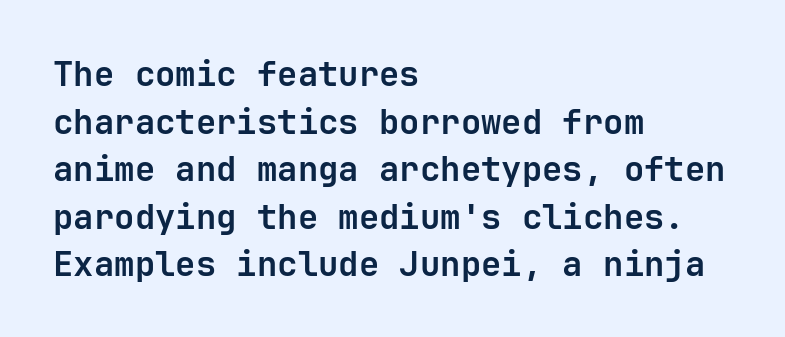
Q: Is the text bold? A: Yes.
Q: Is the text italic (slanted)? A: No, it is upright.
Q: Is the typeface a serif or a sans-serif typeface? A: Sans-serif.
Q: Is the text underlined? A: No.
Q: How is the paragraph aligned? A: Left-aligned.
Q: Is the spacing between letters normal or unusually wide? A: Normal.
Q: Is the spacing between lines tight, normal or loose? A: Normal.
Q: Width (condensed, normal, or wide)? A: Normal.
Q: Stroke contrast? A: Low.
Q: x-height? A: Medium.
